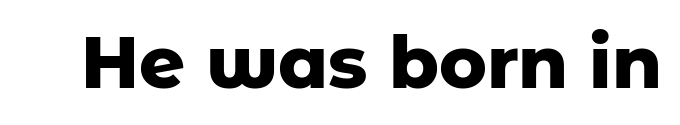
The image shows 72 px heavy sans-serif type, upright; set normal letter spacing, not underlined; low stroke contrast and a medium x-height.
